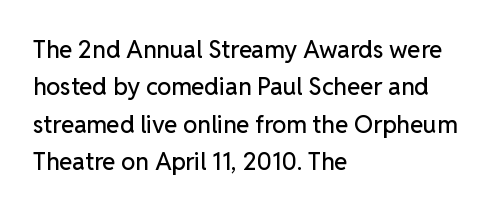
{"italic": "no", "underline": "no", "align": "left", "line_spacing": "normal", "line_spacing_ratio": 1.56, "letter_spacing": "normal", "letter_spacing_em": 0.0, "glyph_px": 24}
